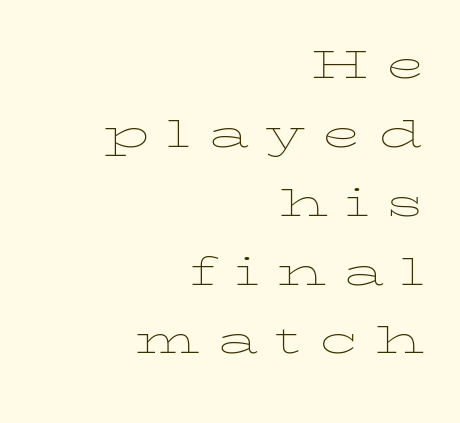
{"italic": "no", "bold": "no", "weight": "thin", "width": "wide", "stroke_contrast": "low", "x_height": "medium", "monospaced": "no", "underline": "no", "align": "right", "line_spacing": "normal", "line_spacing_ratio": 1.35, "letter_spacing": "wide", "letter_spacing_em": 0.34, "glyph_px": 51}
